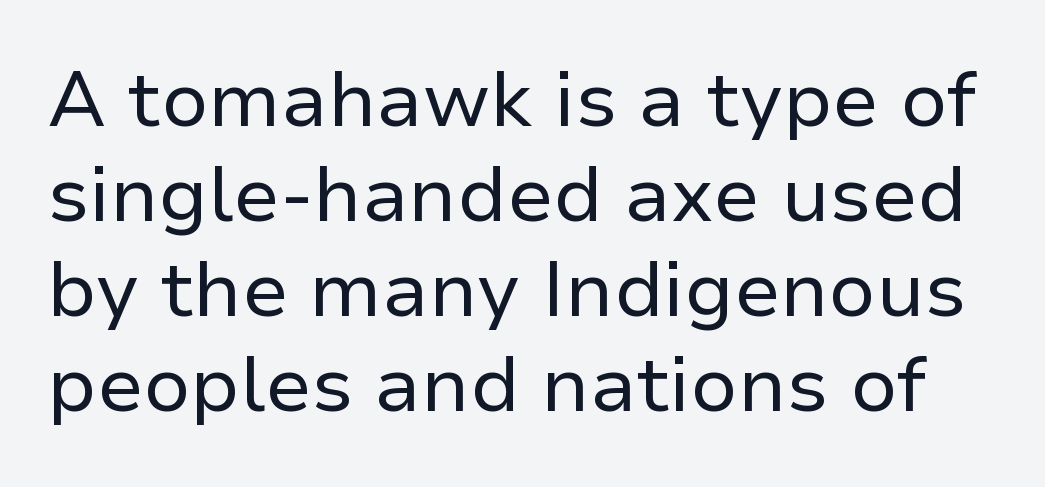
{"serif": "no", "italic": "no", "bold": "no", "weight": "regular", "width": "normal", "stroke_contrast": "low", "x_height": "medium", "monospaced": "no", "underline": "no", "line_spacing_ratio": 1.22, "letter_spacing": "normal", "letter_spacing_em": 0.0, "glyph_px": 78}
